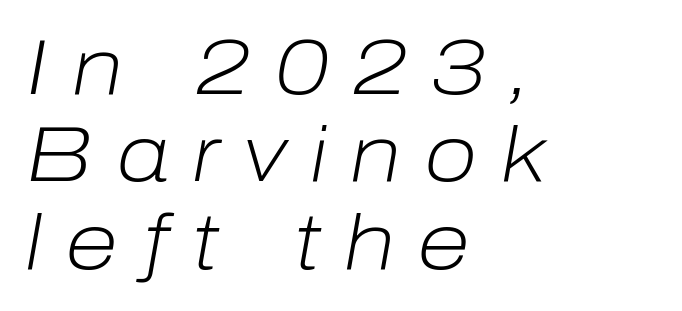
Q: Is the text bold? A: No.
Q: Is the text italic (slanted)? A: Yes, it leans right by about 10 degrees.
Q: Is the text underlined? A: No.
Q: How is the paragraph aligned? A: Left-aligned.
Q: Is the spacing between letters normal or unusually wide? A: Unusually wide.
Q: Is the spacing between lines tight, normal or loose? A: Tight.
Q: Width (condensed, normal, or wide)? A: Normal.
Q: Stroke contrast? A: Low.
Q: x-height? A: Medium.
Q: Monospaced? A: No.
